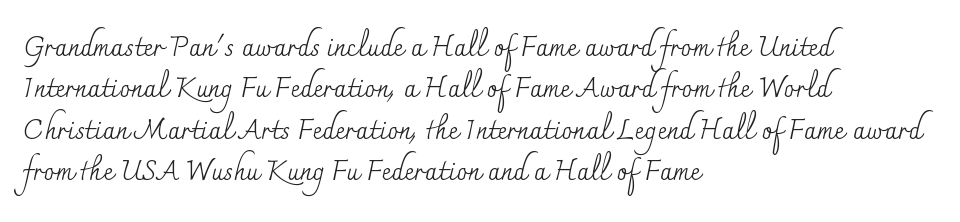
{"bold": "no", "underline": "no", "align": "left", "line_spacing": "normal", "line_spacing_ratio": 1.53, "letter_spacing": "normal", "letter_spacing_em": 0.0, "glyph_px": 27}
